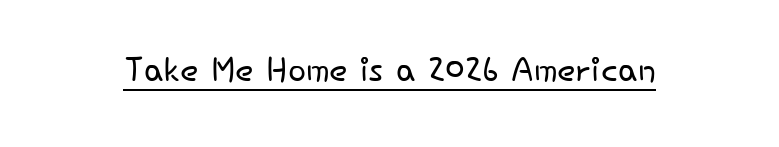
{"serif": "no", "italic": "no", "bold": "no", "weight": "light", "width": "normal", "stroke_contrast": "low", "x_height": "small", "monospaced": "no", "underline": "yes", "letter_spacing": "normal", "letter_spacing_em": 0.0, "glyph_px": 48}
